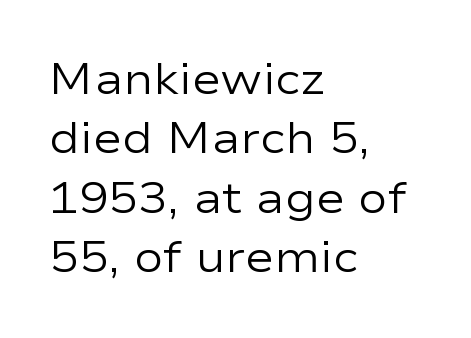
The image shows 44 px regular-weight, wide sans-serif type, upright; set left-aligned, normal line spacing (1.35x), normal letter spacing, not underlined; low stroke contrast and a medium x-height.
